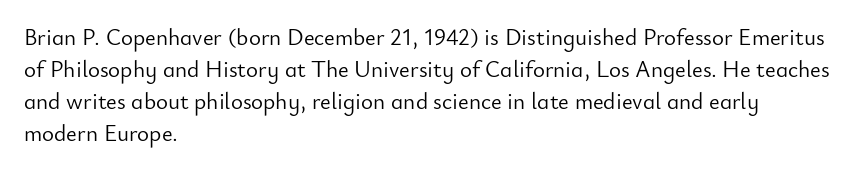
The image shows 23 px text type, upright; set left-aligned, normal line spacing (1.39x), normal letter spacing, not underlined.
